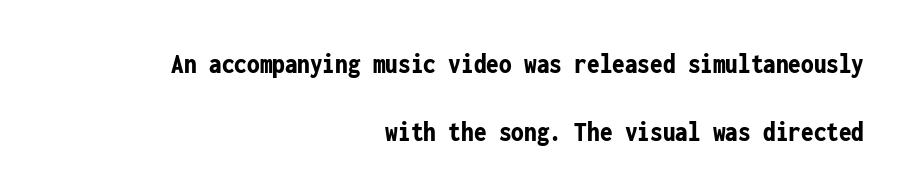
Q: Is the text bold? A: Yes.
Q: Is the text italic (slanted)? A: No, it is upright.
Q: Is the typeface a serif or a sans-serif typeface? A: Sans-serif.
Q: Is the text underlined? A: No.
Q: How is the paragraph aligned? A: Right-aligned.
Q: Is the spacing between letters normal or unusually wide? A: Normal.
Q: Is the spacing between lines tight, normal or loose? A: Loose.
Q: Width (condensed, normal, or wide)? A: Condensed.
Q: Stroke contrast? A: Low.
Q: x-height? A: Medium.
Q: Monospaced? A: Yes.
